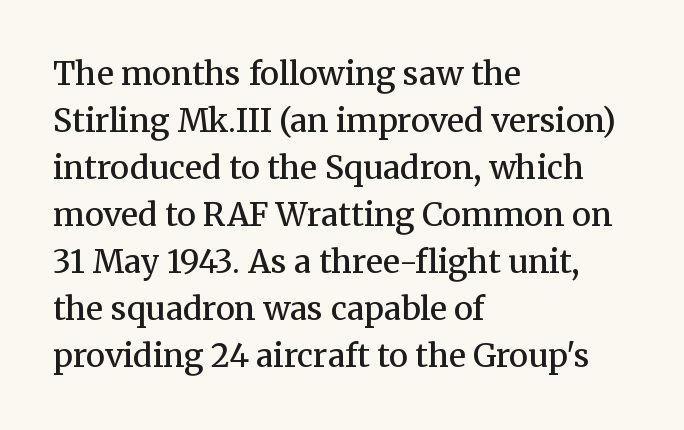
You can tell from the footed stems that serif type was used. A bare baseline throughout the passage. When letters stand straight like this, we call the style roman or upright. The letters advance in unequal steps, a hallmark of proportional type. The designer left line spacing at the default.
